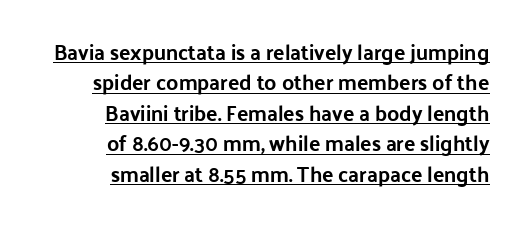
The image shows 21 px text type, upright; set right-aligned, normal line spacing (1.45x), normal letter spacing, underlined.
